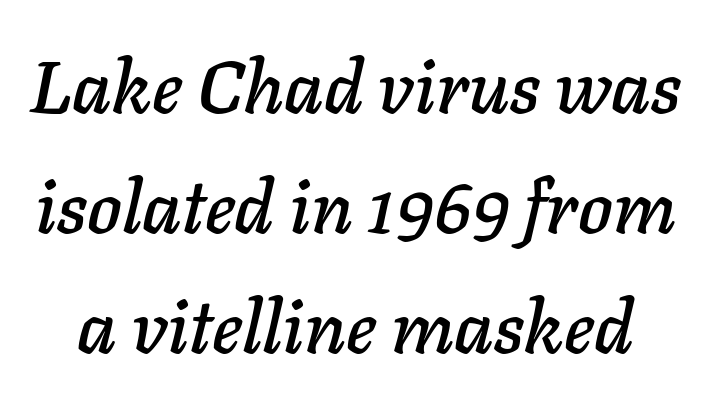
Q: Is the text italic (slanted)? A: Yes, it leans right by about 11 degrees.
Q: Is the text underlined? A: No.
Q: Is the spacing between letters normal or unusually wide? A: Normal.
Q: Is the spacing between lines tight, normal or loose? A: Normal.
Q: Width (condensed, normal, or wide)? A: Normal.
Q: Stroke contrast? A: Low.
Q: x-height? A: Medium.
Q: Monospaced? A: No.
